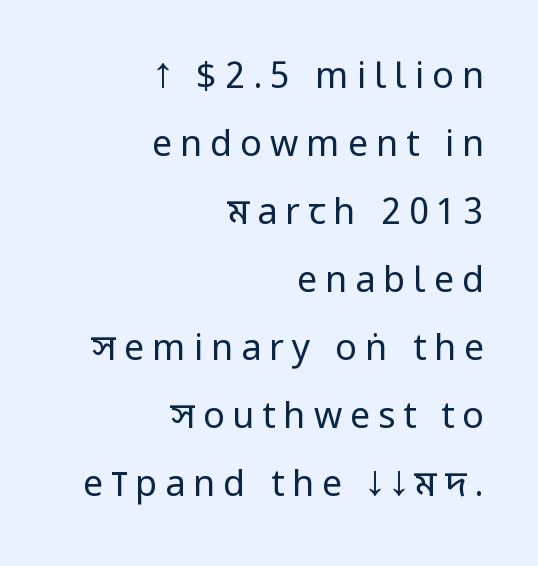
Compared with a typical body face, this is equally light or lighter still. Right-aligned paragraph, ragged on the left. Each letter keeps its own natural width here, so spacing adapts to shape. Unmarked baselines from the first word to the last. Tracking value appears strongly positive — letters spread wide. Designer's note — italics off, roman on.
